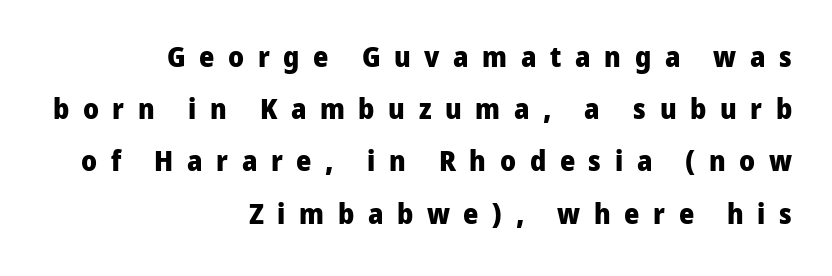
{"serif": "no", "italic": "no", "bold": "yes", "weight": "heavy", "width": "normal", "stroke_contrast": "low", "x_height": "medium", "monospaced": "no", "underline": "no", "align": "right", "line_spacing_ratio": 1.8, "letter_spacing": "wide", "letter_spacing_em": 0.47, "glyph_px": 29}
